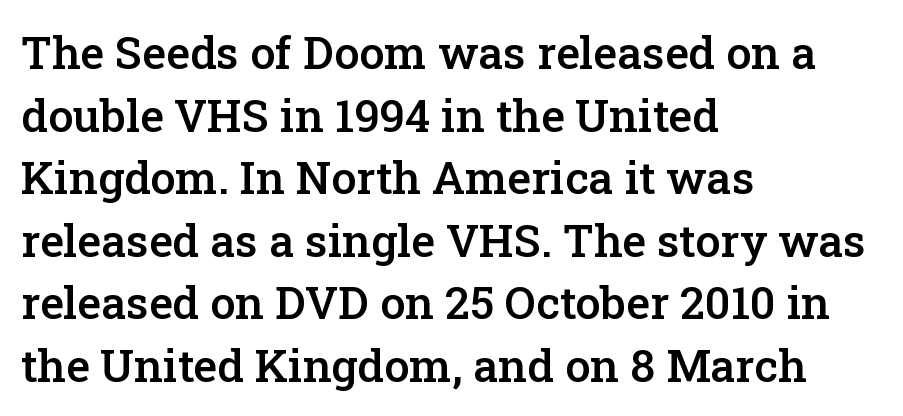
{"serif": "yes", "italic": "no", "bold": "semi", "weight": "semibold", "width": "normal", "stroke_contrast": "low", "x_height": "medium", "monospaced": "no", "underline": "no", "align": "left", "line_spacing": "normal", "line_spacing_ratio": 1.39, "letter_spacing": "normal", "letter_spacing_em": 0.0, "glyph_px": 45}
